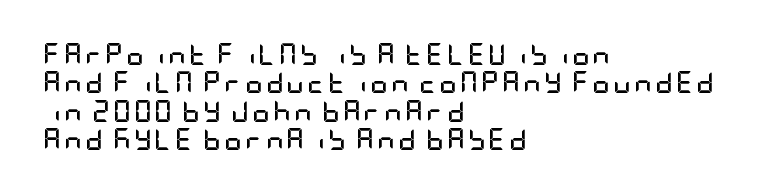
Q: Is the text bold? A: Yes.
Q: Is the text italic (slanted)? A: No, it is upright.
Q: Is the text underlined? A: No.
Q: How is the paragraph aligned? A: Left-aligned.
Q: Is the spacing between lines tight, normal or loose? A: Normal.
